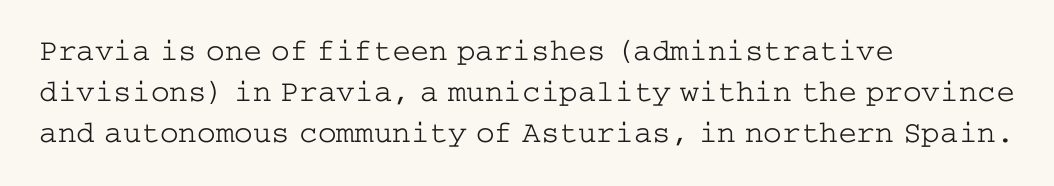
Between one letter and the next there's only the usual sliver of space. Vertical stems look standard width or narrower in stroke. Normally led — the rows are evenly, conventionally spaced. Decoration check: the copy has no underline. All the whitespace from short lines collects on the right. Letterform terminals end in serifs throughout the passage.
